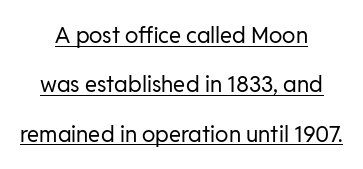
The image shows 22 px text type, upright; set centered, loose line spacing (2.24x), normal letter spacing, underlined.
